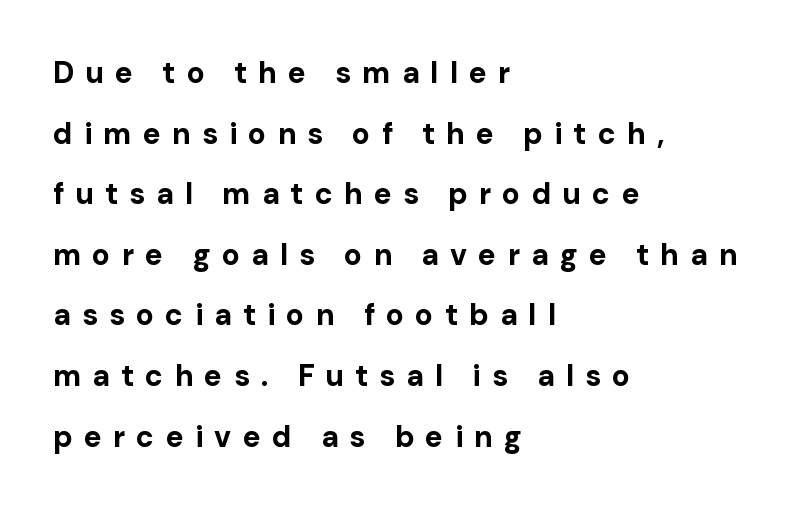
{"serif": "no", "italic": "no", "bold": "yes", "weight": "bold", "width": "normal", "stroke_contrast": "low", "x_height": "medium", "monospaced": "no", "underline": "no", "align": "left", "line_spacing": "loose", "line_spacing_ratio": 2.02, "letter_spacing": "wide", "letter_spacing_em": 0.37, "glyph_px": 30}
